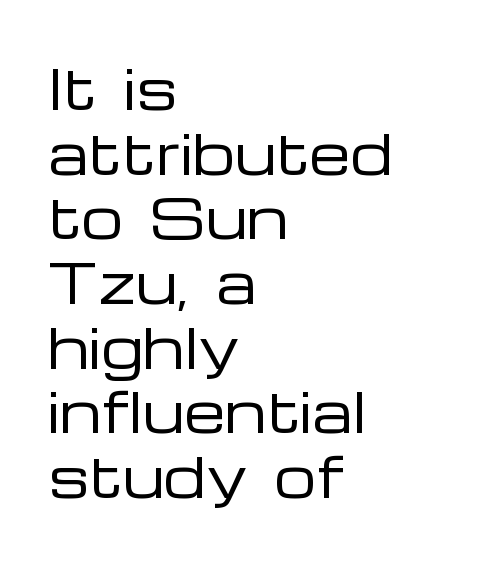
Stroke terminals: plain, sans-serif. A student would call this left alignment; a typographer would say flush left, rag right. Rendered with straight, roman letterforms. This sample has the flowing, uneven cadence of proportional lettering. Vertical stems look standard width or narrower in stroke. The glyphs are unaccompanied by any horizontal stroke below them.
